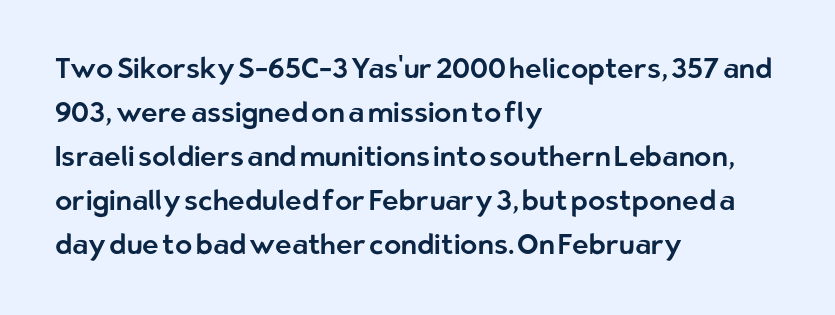
A typesetter would mark this as roman, not italic. The tracking reads as untouched default to a designer's eye. Compared with typical paragraphs, the rows here are spaced about the same. Examine the stroke ends and you'll find no serifs. Plain, unruled lines of type. The ragged edge is on the right, which tells us the setting is flush left.
